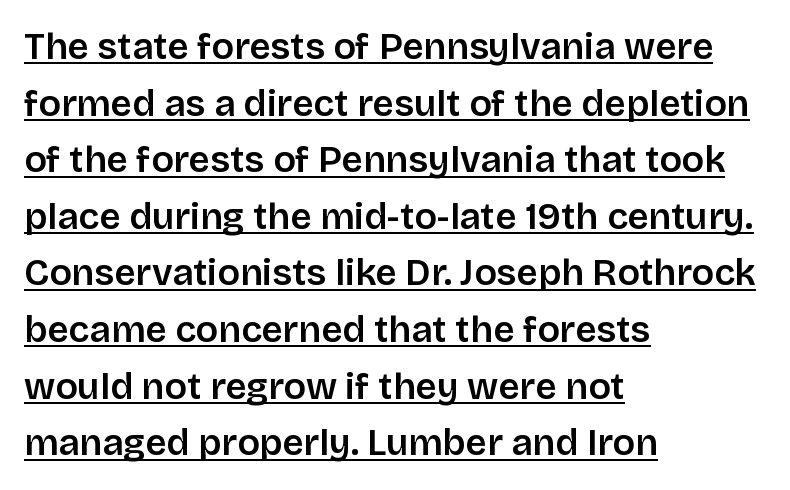
The letters carry no serifs — their stems end cleanly without finishing strokes. Does a line run under the words? Yes, clearly. Quick note: interline space is typical. The typesetter chose a ragged-right arrangement here. These lines keep a tight, regular rhythm from letter to letter.
